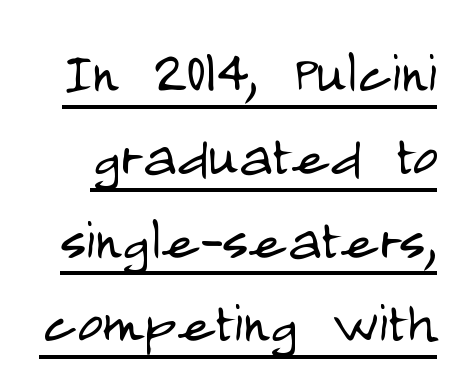
{"serif": "no", "italic": "no", "bold": "no", "weight": "light", "width": "condensed", "stroke_contrast": "low", "x_height": "large", "monospaced": "no", "underline": "yes", "line_spacing_ratio": 1.19, "letter_spacing": "normal", "letter_spacing_em": 0.0, "glyph_px": 70}
